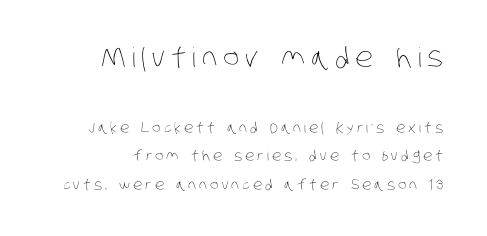
The first block has been scaled up relative to the second. Summary of vertical rhythm: relaxed, with wide interline spacing. The specimen omits any rule beneath the text block's lines. Display-style spreading of the glyphs; the letterfit is very open. No heavy texture on the line: the type isn't bold.
